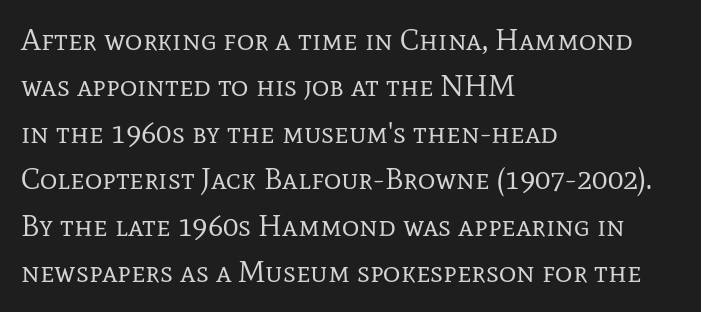
The passage shown is not underscored anywhere. I'd call this a serif setting — the letters wear small feet. These lines are set flush left with a ragged right edge. The font is comparable to plain body text, perhaps lighter. Interline gaps are of average width in this sample. You can tell it's not italic because the verticals are truly vertical.
